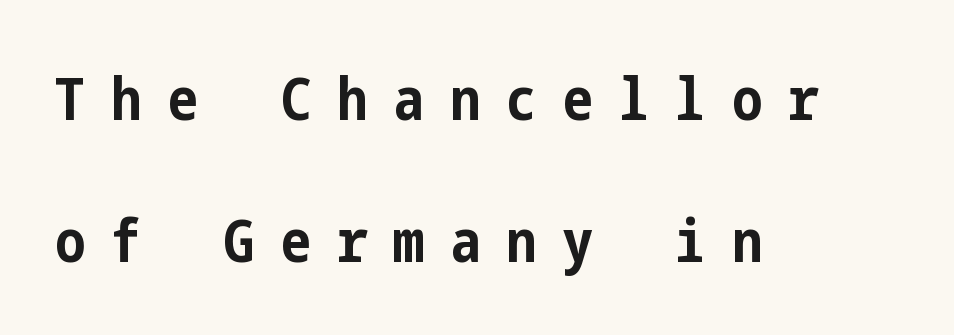
The image shows 60 px bold, condensed sans-serif type, upright; set left-aligned, loose line spacing (2.36x), unusually wide letter spacing (+0.44 em), not underlined; low stroke contrast and a medium x-height.
